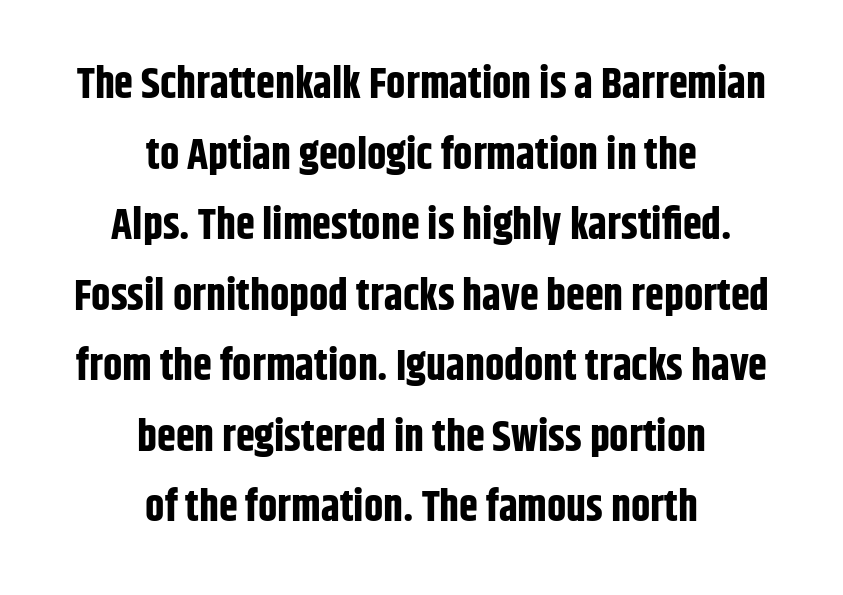
Q: Is the text bold? A: Yes.
Q: Is the text italic (slanted)? A: No, it is upright.
Q: Is the typeface a serif or a sans-serif typeface? A: Sans-serif.
Q: Is the text underlined? A: No.
Q: How is the paragraph aligned? A: Centered.
Q: Is the spacing between letters normal or unusually wide? A: Normal.
Q: Is the spacing between lines tight, normal or loose? A: Normal.
Q: Width (condensed, normal, or wide)? A: Condensed.
Q: Stroke contrast? A: Low.
Q: x-height? A: Large.
Q: Monospaced? A: No.
